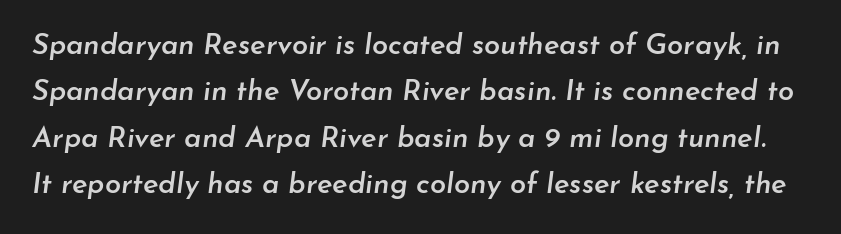
The image shows 29 px semibold type, italic (leaning right); set normal line spacing (1.6x), normal letter spacing, not underlined; low stroke contrast and a small x-height.
